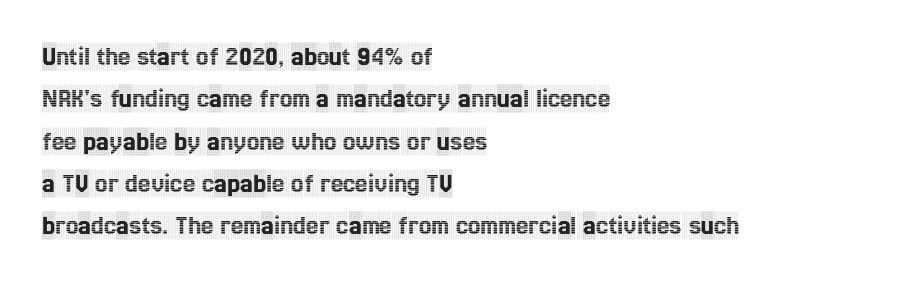
Q: Is the text italic (slanted)? A: No, it is upright.
Q: Is the typeface a serif or a sans-serif typeface? A: Serif.
Q: Is the text underlined? A: No.
Q: How is the paragraph aligned? A: Left-aligned.
Q: Is the spacing between letters normal or unusually wide? A: Normal.
Q: Is the spacing between lines tight, normal or loose? A: Normal.
Q: Width (condensed, normal, or wide)? A: Condensed.
Q: x-height? A: Large.
Q: Monospaced? A: No.
